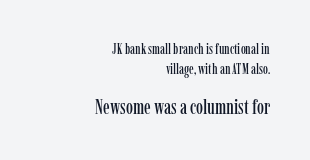
Q: Is the text italic (slanted)? A: No, it is upright.
Q: Is the text underlined? A: No.
Q: How is the paragraph aligned? A: Right-aligned.
Q: Is the spacing between letters normal or unusually wide? A: Normal.
Q: Is the spacing between lines tight, normal or loose? A: Normal.
Q: Which block of text is set in a larger size, the first (top) or the second (bottom)? A: The second (bottom) one.
